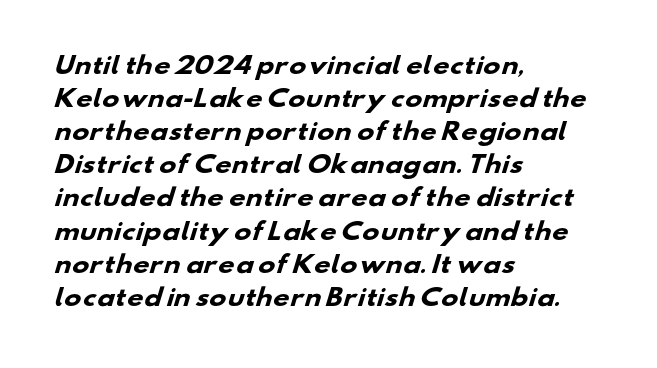
{"bold": "yes", "underline": "no", "align": "left", "line_spacing": "normal", "line_spacing_ratio": 1.44, "letter_spacing": "normal", "letter_spacing_em": 0.0, "glyph_px": 23}
